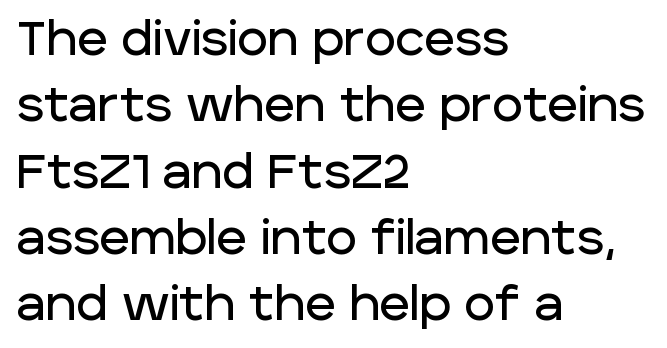
{"serif": "no", "italic": "no", "width": "normal", "stroke_contrast": "low", "x_height": "large", "monospaced": "no", "underline": "no", "align": "left", "line_spacing": "normal", "line_spacing_ratio": 1.41, "letter_spacing": "normal", "letter_spacing_em": 0.0, "glyph_px": 47}
